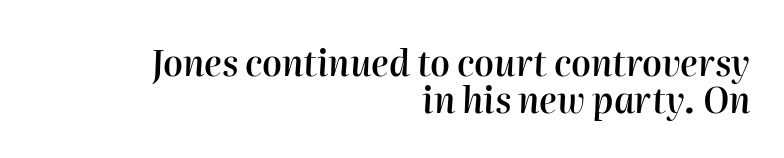
Q: Is the text bold? A: Semi-bold.
Q: Is the text italic (slanted)? A: Yes, it leans right by about 2 degrees.
Q: Is the text underlined? A: No.
Q: How is the paragraph aligned? A: Right-aligned.
Q: Is the spacing between letters normal or unusually wide? A: Normal.
Q: Is the spacing between lines tight, normal or loose? A: Tight.
Q: Width (condensed, normal, or wide)? A: Normal.
Q: Stroke contrast? A: High.
Q: x-height? A: Medium.
Q: Monospaced? A: No.
